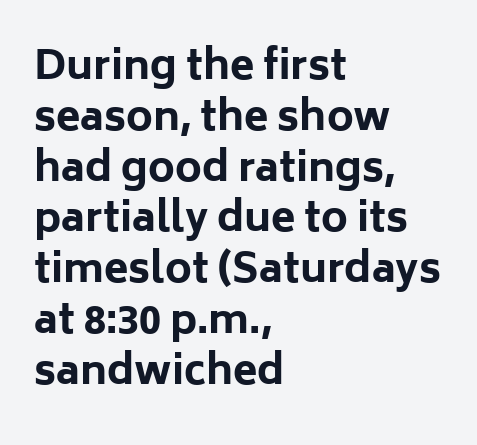
The image shows 40 px bold sans-serif type, upright; set left-aligned, normal line spacing (1.27x), normal letter spacing, not underlined; low stroke contrast and a medium x-height.
